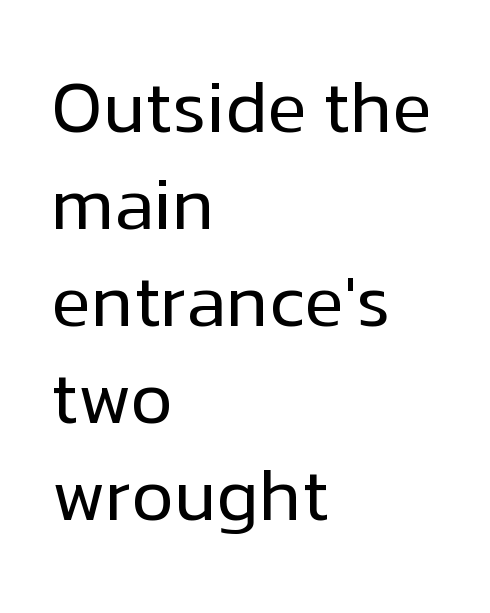
The image shows 73 px regular-weight sans-serif type, upright; set left-aligned, normal line spacing (1.33x), normal letter spacing, not underlined; low stroke contrast and a medium x-height.
